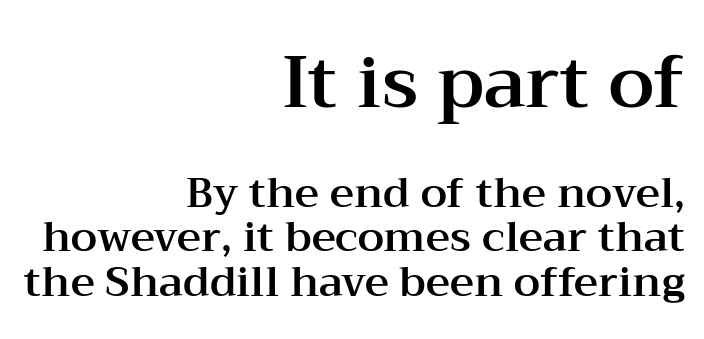
The typesetter chose a ragged-left arrangement here. The passage shown is typeset with a serif family. Block one is the big one; block two sits smaller underneath. Posture: vertical. The baseline area is clear. The type is set solid horizontally, with unmodified tracking.
